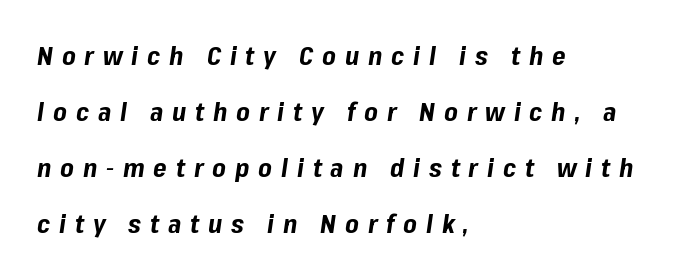
Q: Is the text bold? A: Yes.
Q: Is the text italic (slanted)? A: Yes, it leans right by about 8 degrees.
Q: Is the text underlined? A: No.
Q: How is the paragraph aligned? A: Left-aligned.
Q: Is the spacing between letters normal or unusually wide? A: Unusually wide.
Q: Is the spacing between lines tight, normal or loose? A: Loose.
